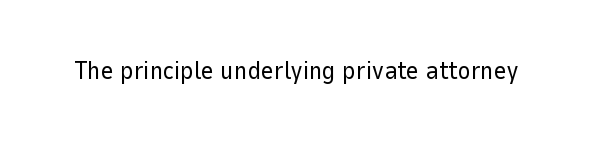
The image shows 25 px text type, upright; set normal letter spacing, not underlined.
